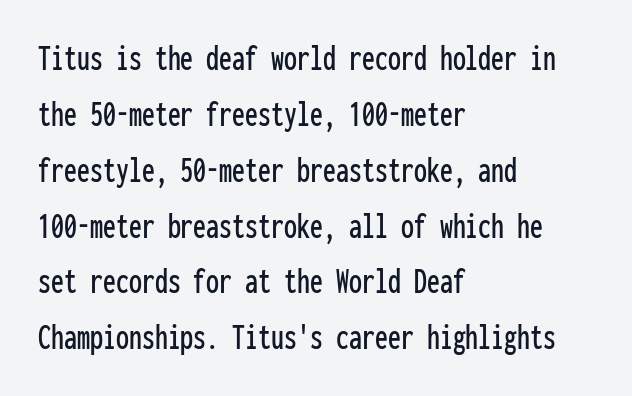
Spacing between characters is what you'd get straight out of the box. Underlining? Definitely not there. Upright lettering throughout. Casual observation: everything's shoved over to the left.
